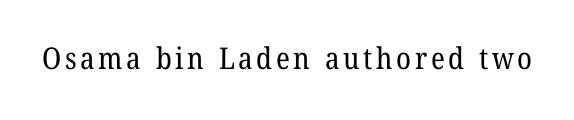
The image shows 30 px regular-weight serif type; set not underlined; low stroke contrast and a medium x-height.
